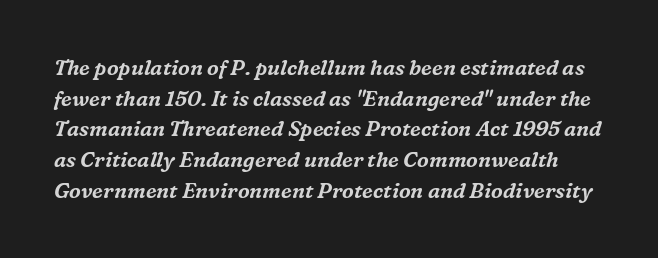
{"italic": "yes", "lean": "right", "slant_degrees": 16, "underline": "no", "line_spacing": "normal", "line_spacing_ratio": 1.46, "letter_spacing": "normal", "letter_spacing_em": 0.0, "glyph_px": 21}
